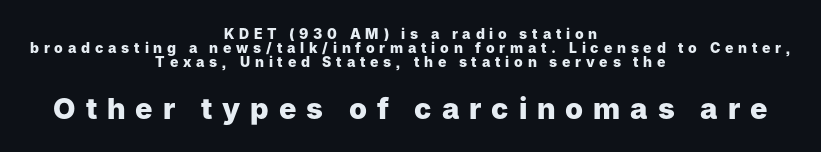
Q: Is the text bold? A: Yes.
Q: Is the text italic (slanted)? A: No, it is upright.
Q: Is the typeface a serif or a sans-serif typeface? A: Sans-serif.
Q: Is the text underlined? A: No.
Q: How is the paragraph aligned? A: Centered.
Q: Is the spacing between letters normal or unusually wide? A: Unusually wide.
Q: Is the spacing between lines tight, normal or loose? A: Tight.
Q: Which block of text is set in a larger size, the first (top) or the second (bottom)? A: The second (bottom) one.
Q: Width (condensed, normal, or wide)? A: Normal.
Q: Stroke contrast? A: Low.
Q: x-height? A: Medium.
Q: Monospaced? A: No.
